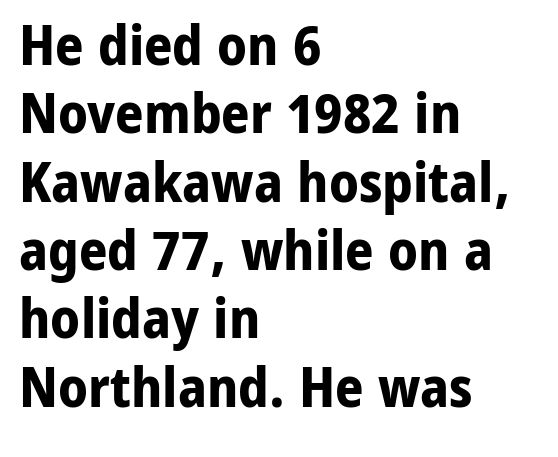
{"serif": "no", "italic": "no", "bold": "yes", "weight": "bold", "width": "normal", "stroke_contrast": "low", "x_height": "medium", "monospaced": "no", "underline": "no", "align": "left", "line_spacing_ratio": 1.22, "letter_spacing": "normal", "letter_spacing_em": 0.0, "glyph_px": 56}
